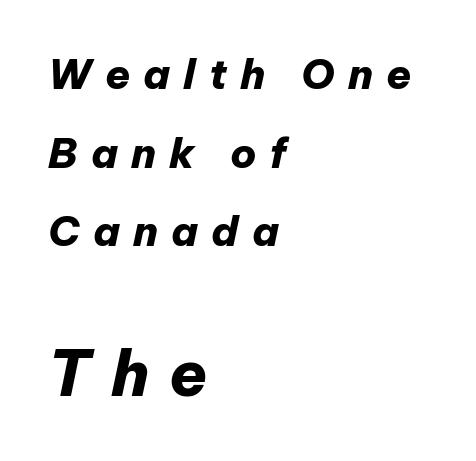
This layout puts the modest block above and the oversized block below. Each row of text sits above clean, open space. Inter-character spacing is expanded well beyond the font's built-in metrics. The passage shown is typed in a proportional face where columns would drift. Every row of glyphs begins at an identical x-position on the left.
